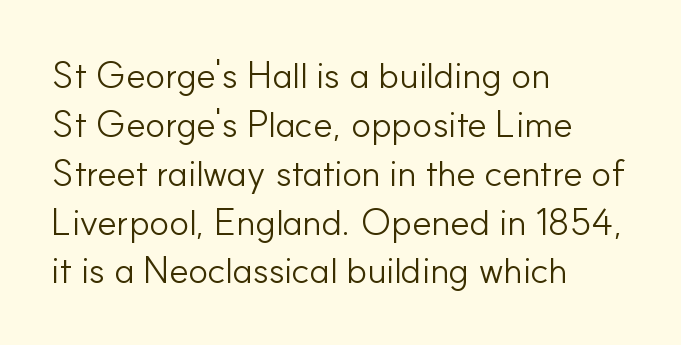
A clean baseline with only descenders dipping below it. Stroke thickness stays within the range of a standard reading face or lighter. Leading: standard. The letters sit at their default tracking, neither squeezed nor spread. Horizontal alignment here is leftward, the default for most running prose. This sample has the flowing, uneven cadence of proportional lettering.
